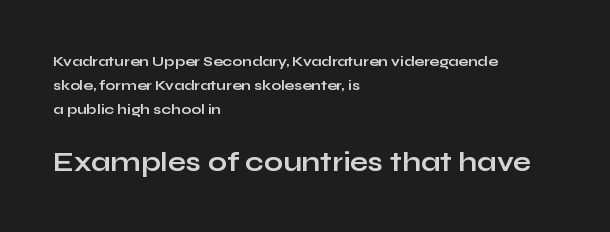
The image shows 27 px bold type, upright; set left-aligned, normal line spacing (1.7x), normal letter spacing, not underlined; the second (bottom) block is 1.93x larger.
